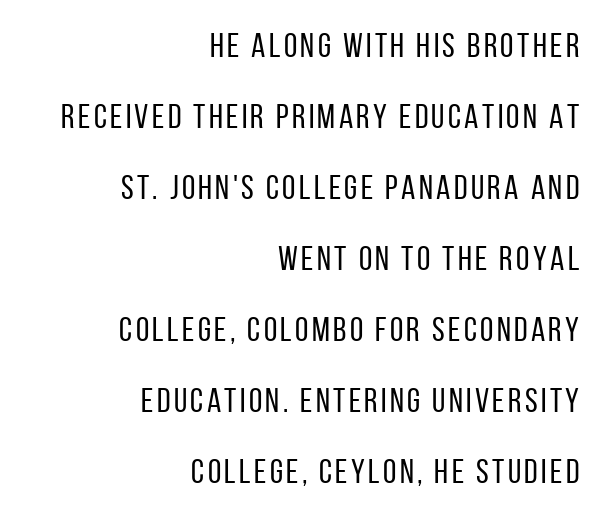
Q: Is the text bold? A: No.
Q: Is the text italic (slanted)? A: No, it is upright.
Q: Is the typeface a serif or a sans-serif typeface? A: Sans-serif.
Q: Is the text underlined? A: No.
Q: How is the paragraph aligned? A: Right-aligned.
Q: Is the spacing between lines tight, normal or loose? A: Loose.
Q: Width (condensed, normal, or wide)? A: Condensed.
Q: Stroke contrast? A: Low.
Q: x-height? A: Large.
Q: Monospaced? A: No.
